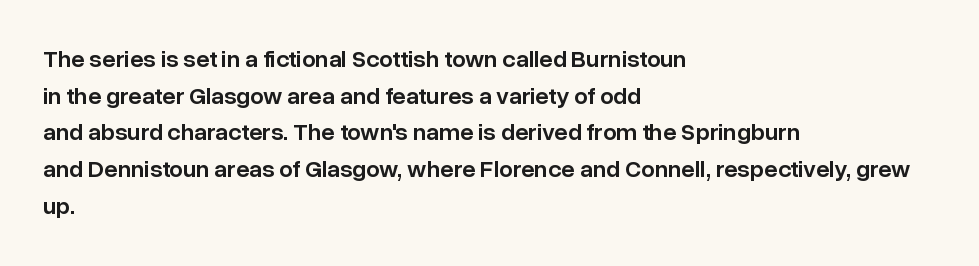
{"italic": "no", "bold": "semi", "underline": "no", "align": "left", "line_spacing": "normal", "line_spacing_ratio": 1.53, "letter_spacing": "normal", "letter_spacing_em": 0.0, "glyph_px": 24}
